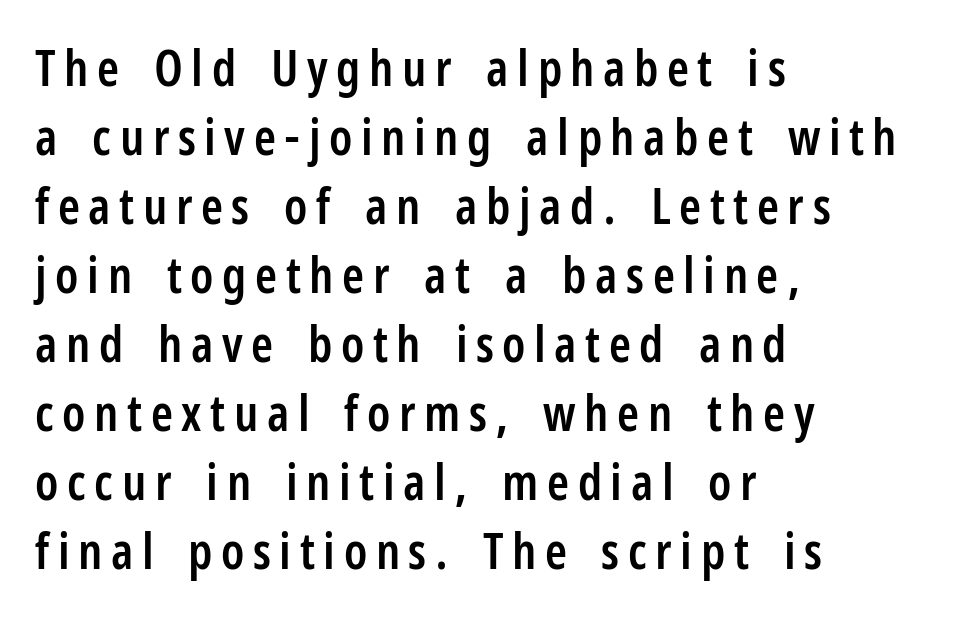
The image shows 50 px semibold, condensed sans-serif type, upright; set left-aligned, normal line spacing (1.38x), not underlined; low stroke contrast and a medium x-height.
